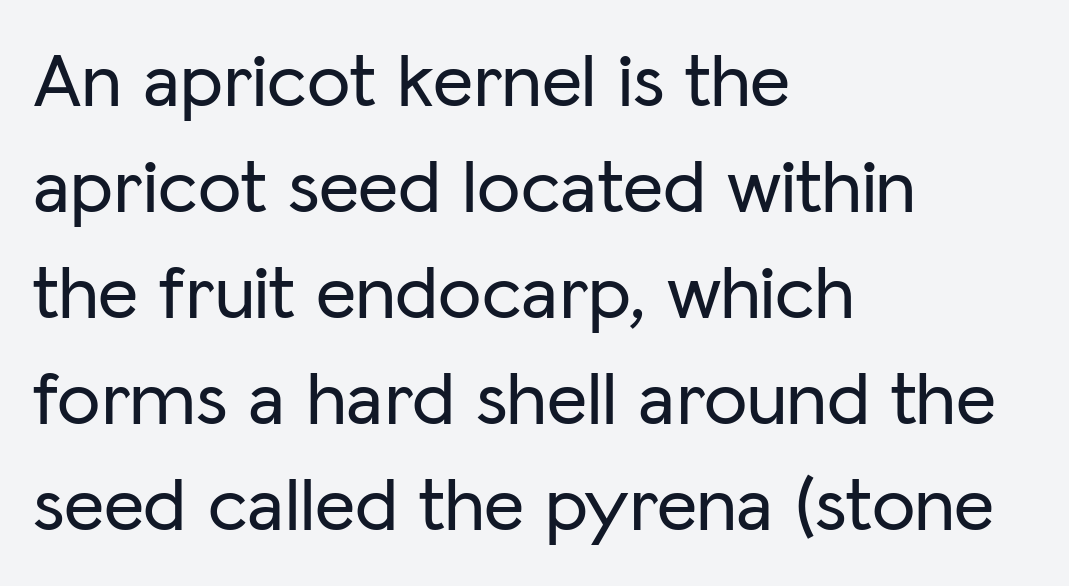
Q: Is the text italic (slanted)? A: No, it is upright.
Q: Is the typeface a serif or a sans-serif typeface? A: Sans-serif.
Q: Is the text underlined? A: No.
Q: How is the paragraph aligned? A: Left-aligned.
Q: Is the spacing between letters normal or unusually wide? A: Normal.
Q: Is the spacing between lines tight, normal or loose? A: Normal.
Q: Width (condensed, normal, or wide)? A: Normal.
Q: Stroke contrast? A: Low.
Q: x-height? A: Medium.
Q: Monospaced? A: No.
